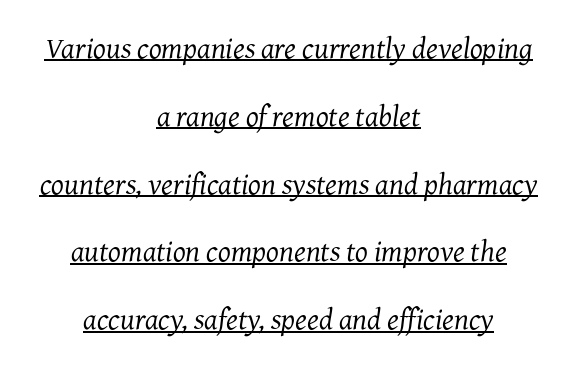
The image shows 30 px regular-weight serif type, italic (leaning right); set centered, loose line spacing (2.26x), normal letter spacing, underlined; medium stroke contrast and a medium x-height.
